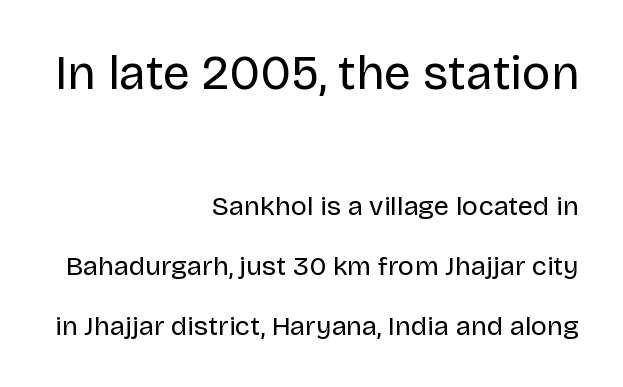
{"serif": "no", "italic": "no", "bold": "no", "weight": "regular", "width": "normal", "stroke_contrast": "low", "x_height": "large", "monospaced": "no", "underline": "no", "align": "right", "line_spacing": "loose", "line_spacing_ratio": 2.22, "letter_spacing": "normal", "letter_spacing_em": 0.0, "larger_block": "first", "size_ratio": 1.78, "glyph_px": 48}
